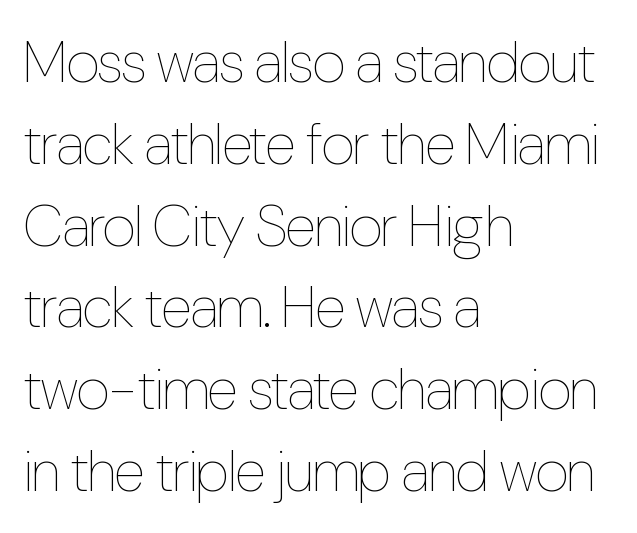
The image shows 58 px thin, condensed type, upright; set left-aligned, normal line spacing (1.41x), normal letter spacing, not underlined; low stroke contrast and a medium x-height.
